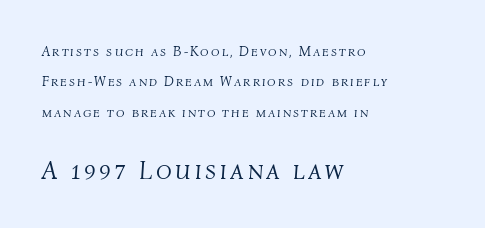
The image shows 26 px text type, italic (leaning right); set left-aligned, loose line spacing (2.17x), not underlined; the second (bottom) block is 1.86x larger.
